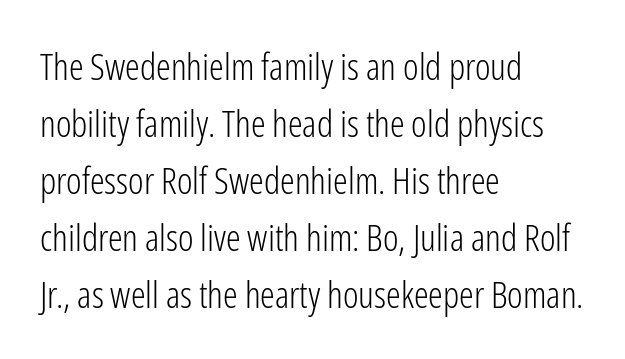
Q: Is the text bold? A: No.
Q: Is the text italic (slanted)? A: No, it is upright.
Q: Is the typeface a serif or a sans-serif typeface? A: Sans-serif.
Q: Is the text underlined? A: No.
Q: How is the paragraph aligned? A: Left-aligned.
Q: Is the spacing between letters normal or unusually wide? A: Normal.
Q: Is the spacing between lines tight, normal or loose? A: Normal.
Q: Width (condensed, normal, or wide)? A: Condensed.
Q: Stroke contrast? A: Low.
Q: x-height? A: Medium.
Q: Monospaced? A: No.
